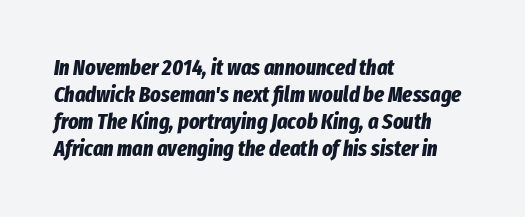
This rendering leaves character spacing at its baseline value. The text block is weighted toward the left margin, trailing off unevenly rightward. Letters rest on an invisible, unmarked baseline. Compared with ordinary roman type, these characters are visibly tilted. Typesetter's note: full bold, strokes at maximum text heaviness.
